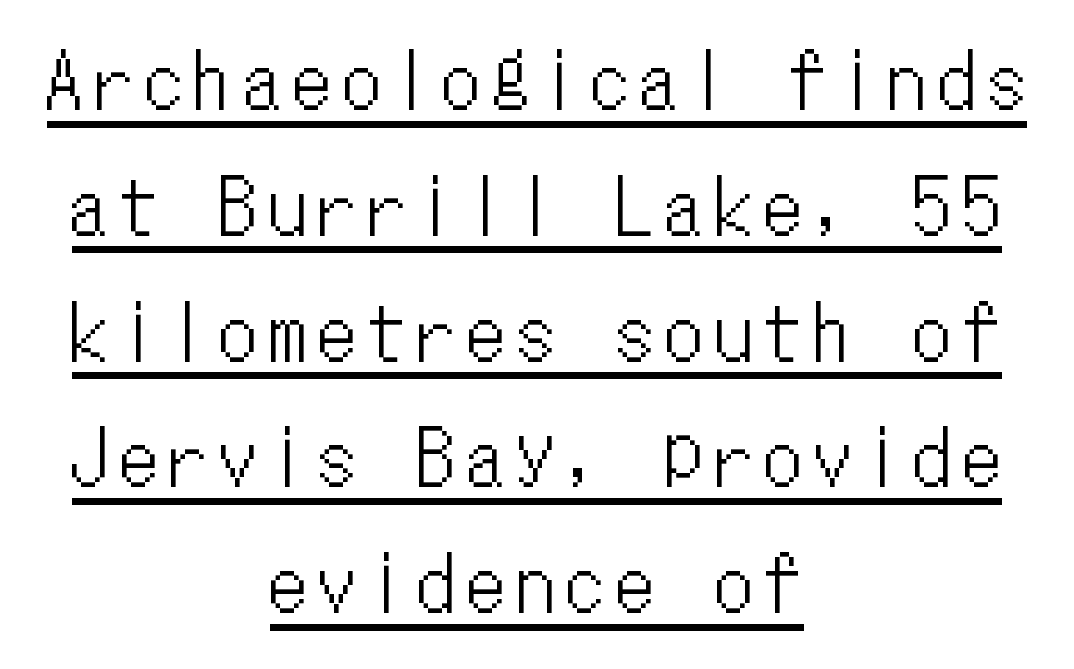
The lines in this sample share a center point and differ in where they start and stop. Spacing verdict: monospaced, one width for all characters. Check the space under the baseline: a stroke is drawn there. The lines sit at an ordinary, default distance from one another.
